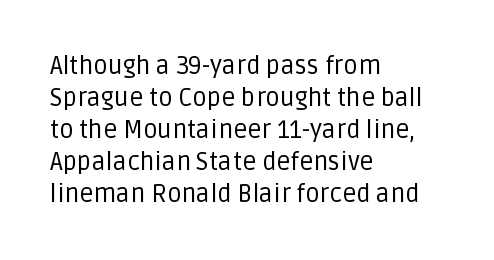
Q: Is the text bold? A: No.
Q: Is the text italic (slanted)? A: No, it is upright.
Q: Is the text underlined? A: No.
Q: How is the paragraph aligned? A: Left-aligned.
Q: Is the spacing between letters normal or unusually wide? A: Normal.
Q: Is the spacing between lines tight, normal or loose? A: Normal.
